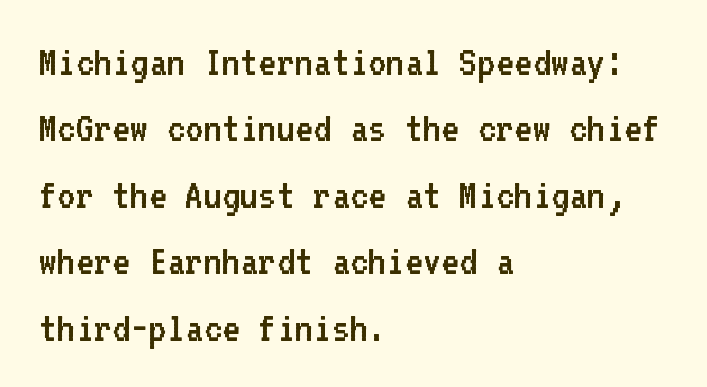
{"serif": "no", "italic": "no", "bold": "no", "weight": "regular", "width": "normal", "stroke_contrast": "low", "x_height": "medium", "monospaced": "yes", "underline": "no", "align": "left", "line_spacing": "normal", "line_spacing_ratio": 1.51, "letter_spacing": "normal", "letter_spacing_em": 0.0, "glyph_px": 44}
